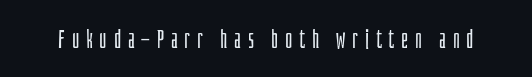
The image shows 25 px text type, upright; set unusually wide letter spacing (+0.27 em), not underlined.
